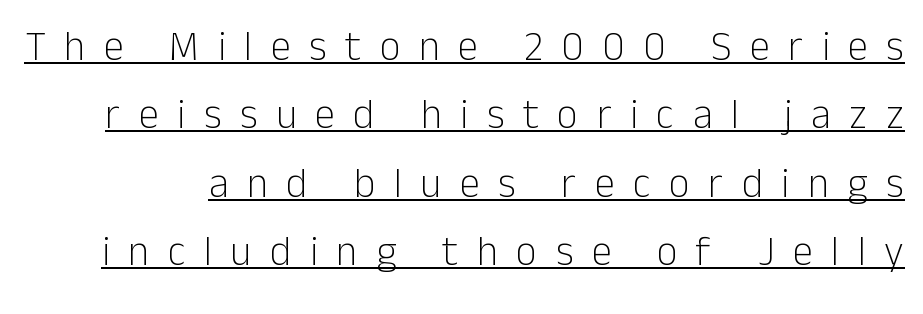
The type sits square on the baseline with zero lean. Proportional: the letters do not fall into vertical columns. This sample keeps an unexceptional amount of space between lines. The characters display no serif detailing; their extremities are plain.
